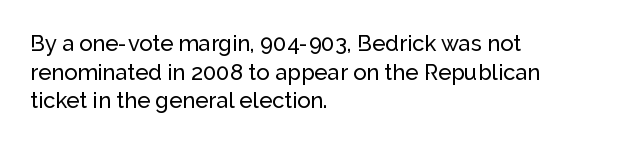
A normal amount of white space separates one row of letters from the next. Unmarked baselines from the first word to the last. These lines were composed using upright roman letters. Compared with typical body copy, the letter spacing here is the same. Line beginnings align vertically; line endings do not.
